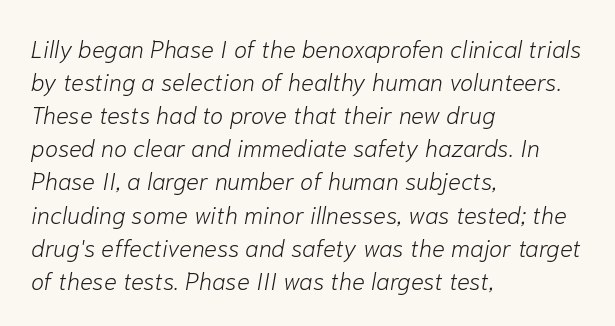
{"italic": "yes", "lean": "right", "slant_degrees": 10, "bold": "no", "underline": "no", "align": "left", "line_spacing": "normal", "line_spacing_ratio": 1.38, "letter_spacing": "normal", "letter_spacing_em": 0.0, "glyph_px": 24}
